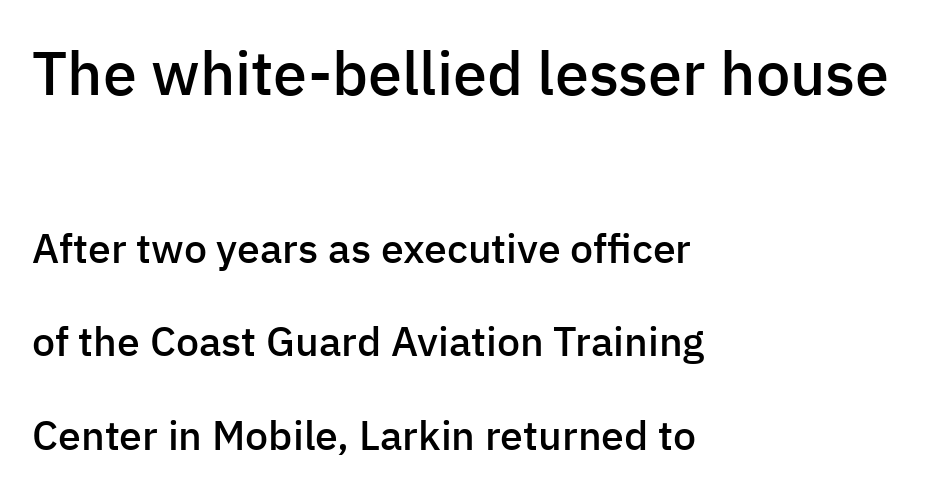
Characters follow at the spacing the type designer built in. The compositor pushed each line to the left boundary. Loosely led — the rows are spread out. This is the regular roman posture of the typeface.
